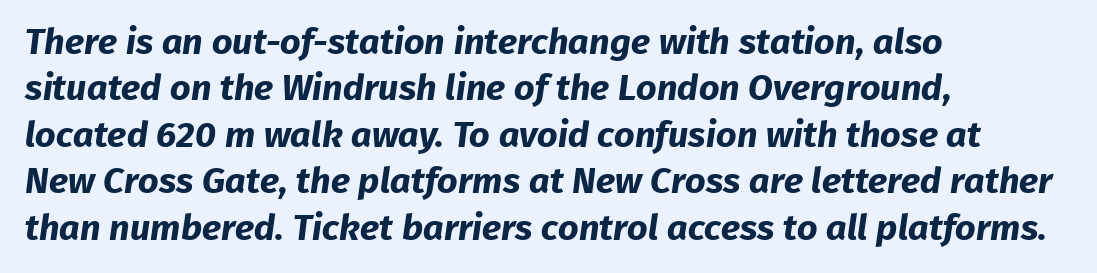
The image shows 36 px bold sans-serif type; set left-aligned, normal line spacing (1.29x), normal letter spacing, not underlined; low stroke contrast and a medium x-height.
